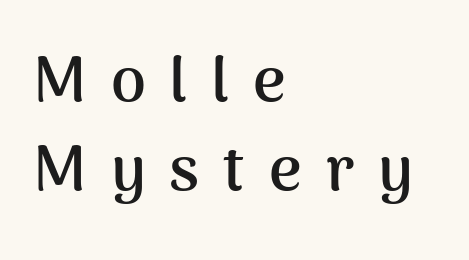
Q: Is the text bold? A: Yes.
Q: Is the text italic (slanted)? A: No, it is upright.
Q: Is the typeface a serif or a sans-serif typeface? A: Sans-serif.
Q: Is the text underlined? A: No.
Q: How is the paragraph aligned? A: Left-aligned.
Q: Is the spacing between letters normal or unusually wide? A: Unusually wide.
Q: Is the spacing between lines tight, normal or loose? A: Normal.
Q: Width (condensed, normal, or wide)? A: Normal.
Q: Stroke contrast? A: Medium.
Q: x-height? A: Medium.
Q: Monospaced? A: No.
